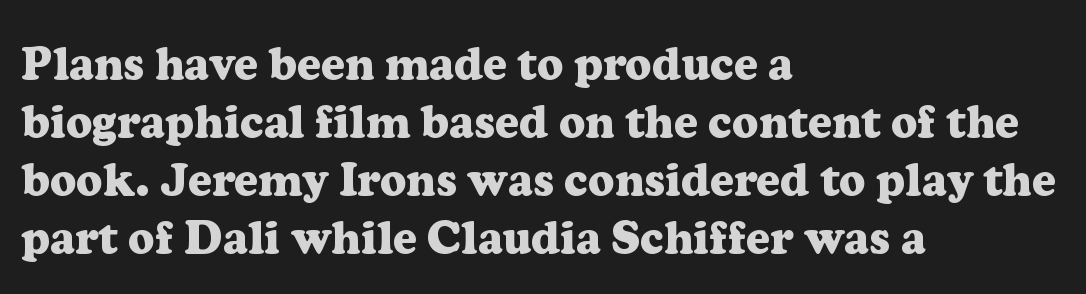
Glyph-to-glyph distance matches everyday printed text. The glyphs in this specimen are seriffed. Typeset ragged right — the left edge is the straight one. A typesetter would mark this as roman, not italic. The passage shown is typed in a proportional face where columns would drift. The words here are not underlined.
